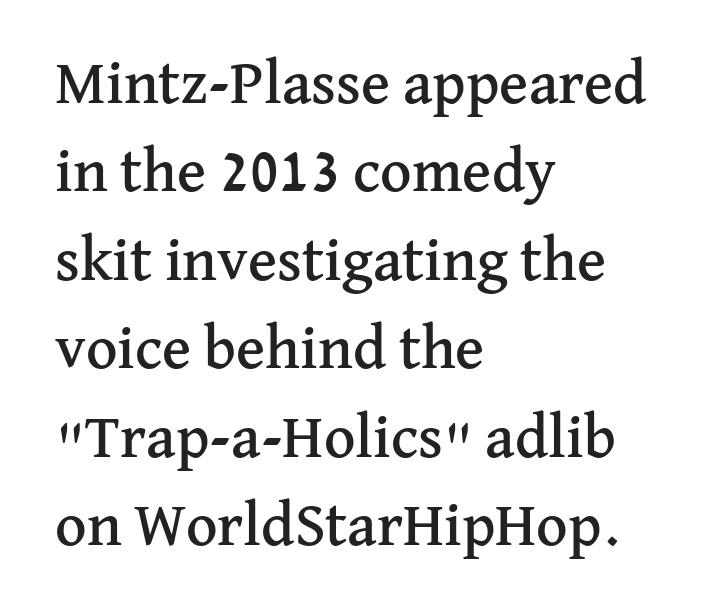
{"serif": "yes", "italic": "no", "width": "normal", "stroke_contrast": "medium", "x_height": "medium", "monospaced": "no", "underline": "no", "align": "left", "line_spacing": "normal", "line_spacing_ratio": 1.45, "letter_spacing": "normal", "letter_spacing_em": 0.0, "glyph_px": 61}
